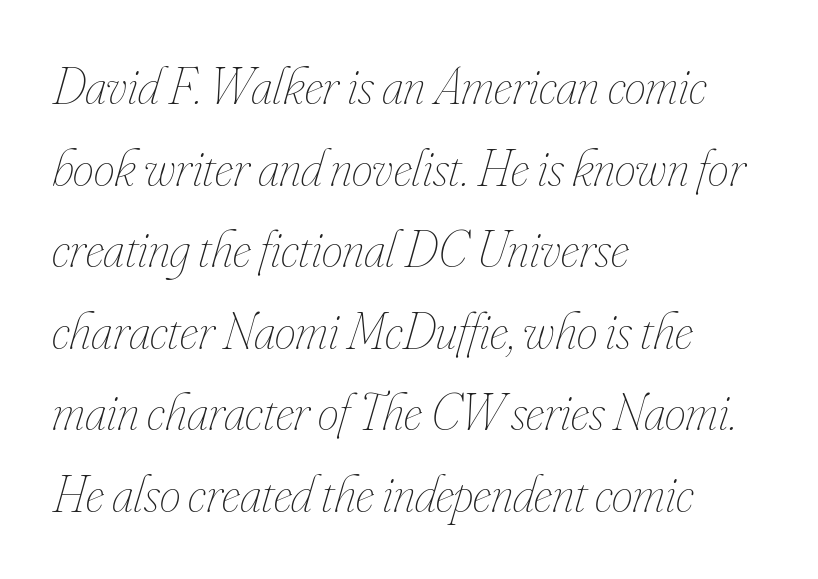
Q: Is the text bold? A: No.
Q: Is the text italic (slanted)? A: Yes, it leans right by about 16 degrees.
Q: Is the text underlined? A: No.
Q: How is the paragraph aligned? A: Left-aligned.
Q: Is the spacing between letters normal or unusually wide? A: Normal.
Q: Is the spacing between lines tight, normal or loose? A: Normal.
Q: Width (condensed, normal, or wide)? A: Condensed.
Q: Stroke contrast? A: Low.
Q: x-height? A: Small.
Q: Monospaced? A: No.
